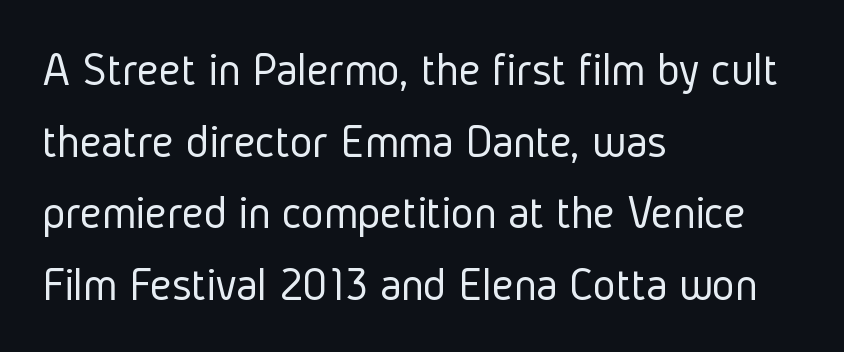
{"serif": "no", "italic": "no", "bold": "no", "weight": "light", "width": "condensed", "stroke_contrast": "low", "x_height": "medium", "monospaced": "no", "underline": "no", "align": "left", "line_spacing": "normal", "line_spacing_ratio": 1.49, "letter_spacing": "normal", "letter_spacing_em": 0.0, "glyph_px": 48}
